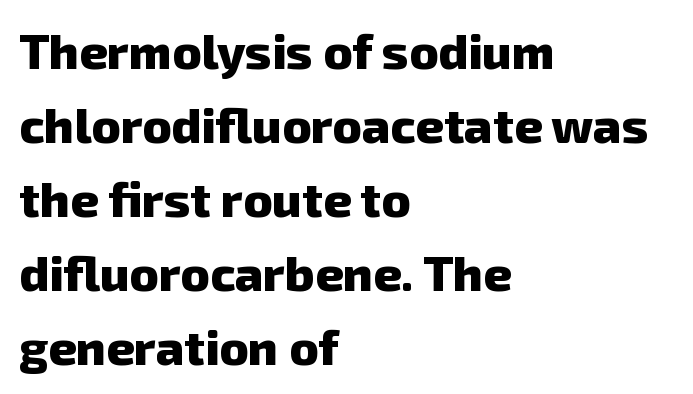
In terms of leading, this rendering sits right in the middle. Caption: standard tracking, unaltered. Heft: maximum for text — a bold. Letterform terminals end flat and unadorned throughout the passage. Left-aligned paragraph, ragged on the right. The passage shown is not underscored anywhere.
